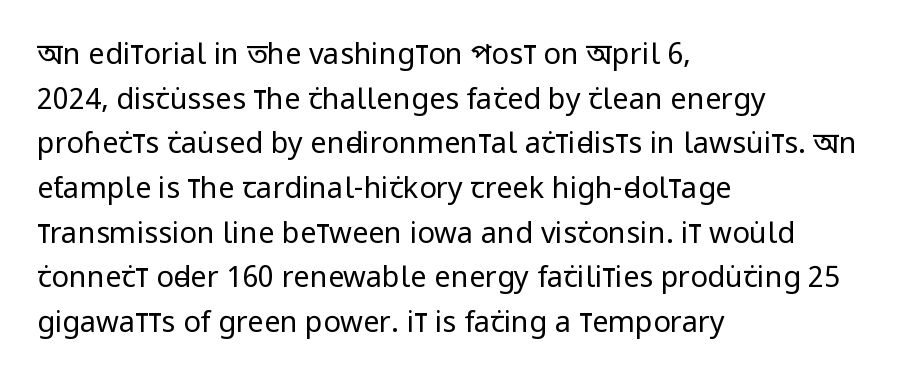
The ragged edge is on the right, which tells us the setting is flush left. Nope, no serifs anywhere on these letters. Letters rest on an invisible, unmarked baseline. Varying glyph widths throughout — classic text-font behaviour.
